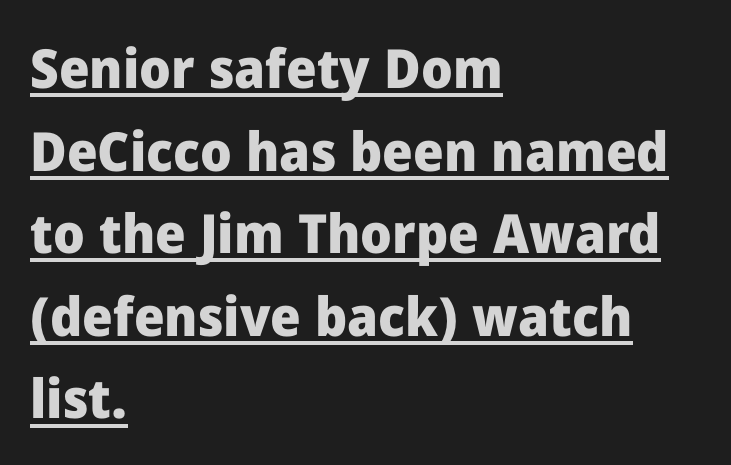
{"serif": "no", "italic": "no", "bold": "yes", "weight": "heavy", "width": "normal", "stroke_contrast": "low", "x_height": "medium", "monospaced": "no", "underline": "yes", "align": "left", "line_spacing": "normal", "line_spacing_ratio": 1.53, "letter_spacing": "normal", "letter_spacing_em": 0.0, "glyph_px": 54}
